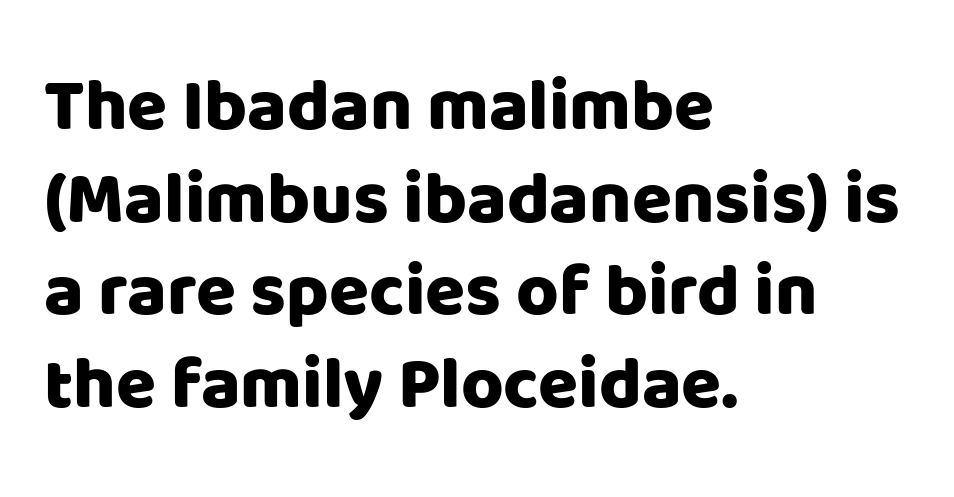
The image shows 73 px sans-serif type, upright; set left-aligned, normal line spacing (1.27x), normal letter spacing, not underlined; low stroke contrast and a large x-height.
